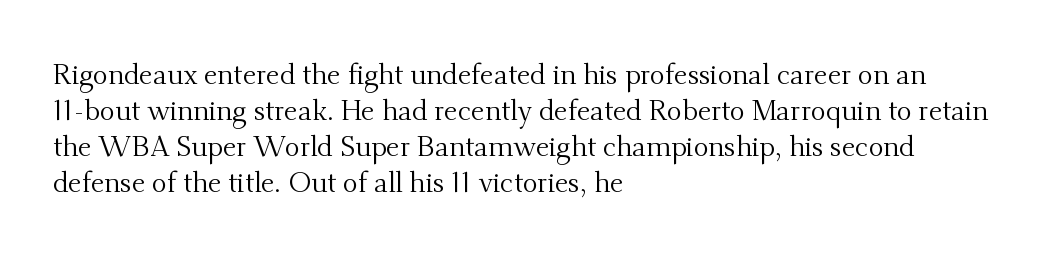
Q: Is the text bold? A: No.
Q: Is the text italic (slanted)? A: No, it is upright.
Q: Is the typeface a serif or a sans-serif typeface? A: Serif.
Q: Is the text underlined? A: No.
Q: How is the paragraph aligned? A: Left-aligned.
Q: Is the spacing between letters normal or unusually wide? A: Normal.
Q: Is the spacing between lines tight, normal or loose? A: Normal.
Q: Width (condensed, normal, or wide)? A: Normal.
Q: Stroke contrast? A: Medium.
Q: x-height? A: Small.
Q: Monospaced? A: No.
